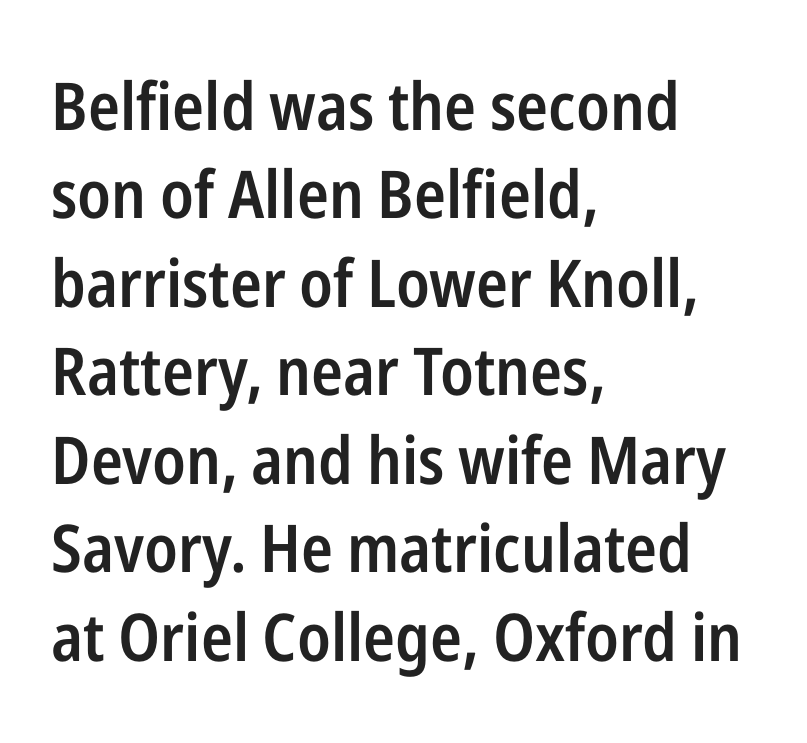
{"serif": "no", "italic": "no", "bold": "semi", "weight": "semibold", "width": "condensed", "stroke_contrast": "low", "x_height": "medium", "monospaced": "no", "underline": "no", "align": "left", "line_spacing": "normal", "line_spacing_ratio": 1.34, "letter_spacing": "normal", "letter_spacing_em": 0.0, "glyph_px": 66}
